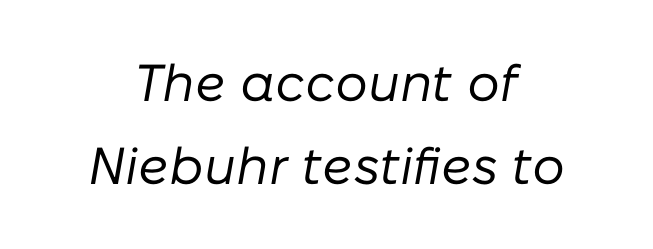
Q: Is the text bold? A: No.
Q: Is the text italic (slanted)? A: Yes, it leans right by about 10 degrees.
Q: Is the text underlined? A: No.
Q: How is the paragraph aligned? A: Centered.
Q: Is the spacing between letters normal or unusually wide? A: Normal.
Q: Is the spacing between lines tight, normal or loose? A: Normal.
Q: Width (condensed, normal, or wide)? A: Normal.
Q: Stroke contrast? A: Low.
Q: x-height? A: Medium.
Q: Monospaced? A: No.
